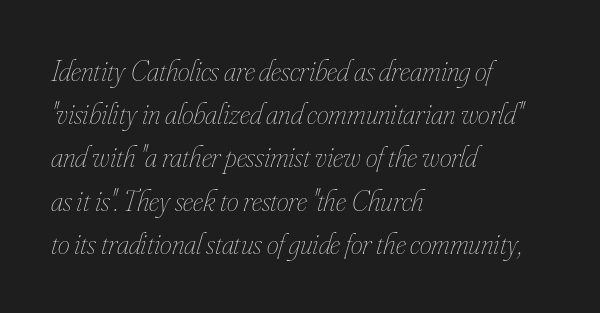
{"italic": "yes", "lean": "right", "slant_degrees": 16, "bold": "no", "weight": "thin", "width": "condensed", "stroke_contrast": "low", "x_height": "small", "monospaced": "no", "underline": "no", "align": "left", "line_spacing": "normal", "line_spacing_ratio": 1.44, "letter_spacing": "normal", "letter_spacing_em": 0.0, "glyph_px": 30}
